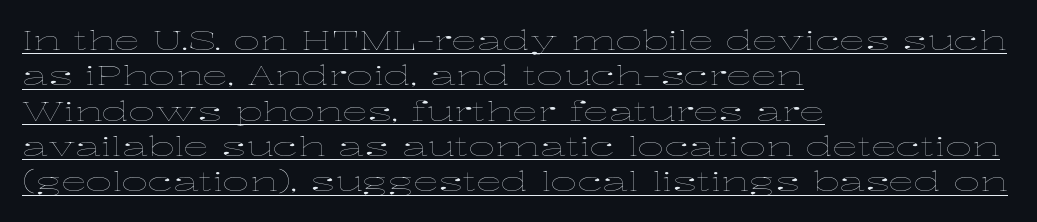
The passage is arranged the way most books set body copy — flush left. The letterforms sit at book weight or below. In terms of leading, this rendering sits right in the middle. A rule runs beneath these lines of type.
